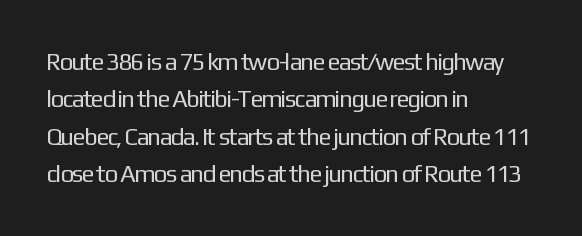
Q: Is the text bold? A: No.
Q: Is the text italic (slanted)? A: No, it is upright.
Q: Is the text underlined? A: No.
Q: How is the paragraph aligned? A: Left-aligned.
Q: Is the spacing between letters normal or unusually wide? A: Normal.
Q: Is the spacing between lines tight, normal or loose? A: Normal.
